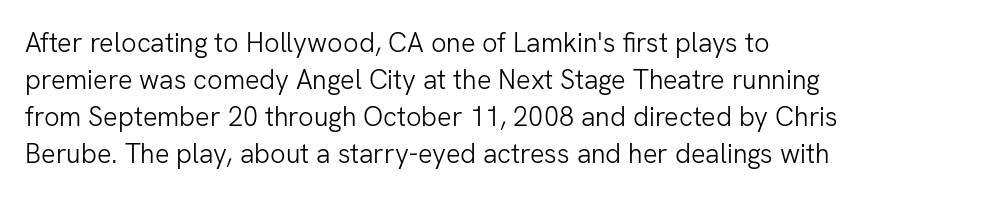
Reading down the block, your eye returns to a fixed left position each line. Tall strokes in this sample are plumb rather than angled. The rendering uses a moderate line-height, typical for paragraphs. This is not heavy type; no bold has been used. Any mark beneath the type? The region is blank. Each word holds together tightly as a unit, with standard inter-letter gaps.
